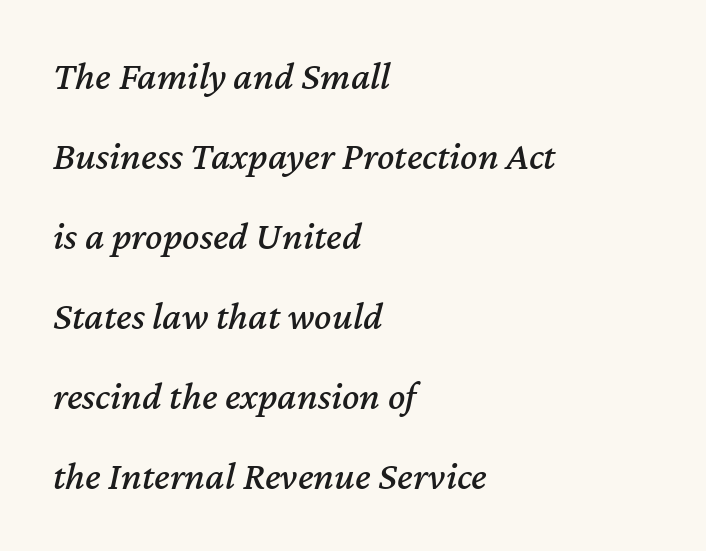
Q: Is the text italic (slanted)? A: Yes, it leans right by about 12 degrees.
Q: Is the text underlined? A: No.
Q: How is the paragraph aligned? A: Left-aligned.
Q: Is the spacing between letters normal or unusually wide? A: Normal.
Q: Is the spacing between lines tight, normal or loose? A: Loose.
Q: Width (condensed, normal, or wide)? A: Normal.
Q: Stroke contrast? A: Medium.
Q: x-height? A: Medium.
Q: Monospaced? A: No.
